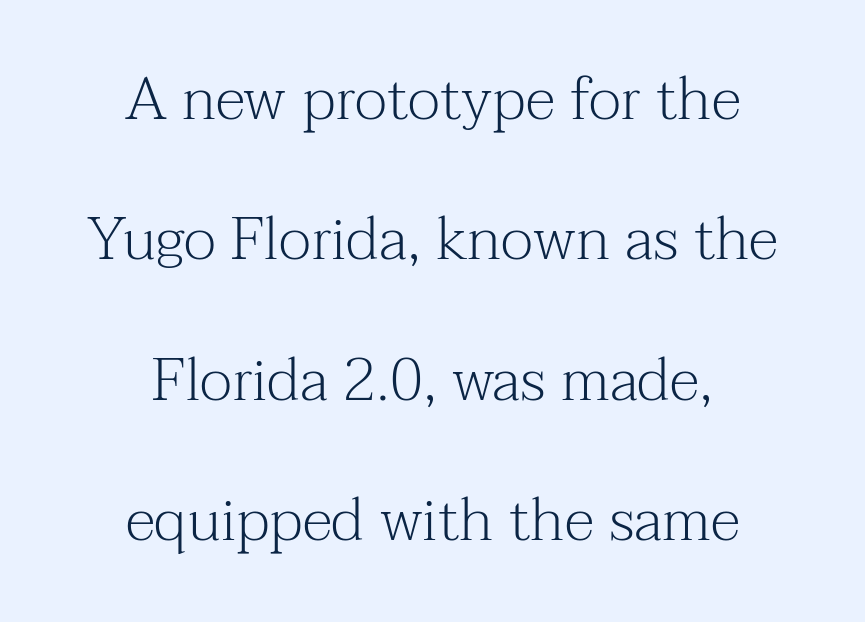
{"serif": "yes", "italic": "no", "bold": "no", "weight": "light", "width": "normal", "stroke_contrast": "medium", "x_height": "medium", "monospaced": "no", "underline": "no", "align": "center", "line_spacing": "loose", "line_spacing_ratio": 2.34, "letter_spacing": "normal", "letter_spacing_em": 0.0, "glyph_px": 60}
